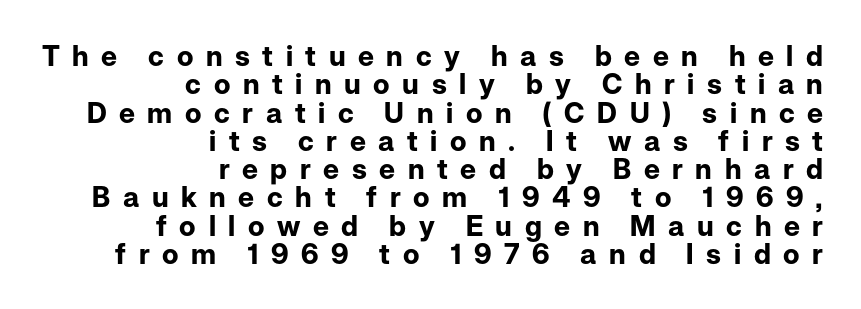
Honestly, there is no underline to notice here at all. Every row of glyphs terminates at an identical x-position on the right. A dark, heavy texture on the line: the type is bold. The specimen reads as upright at a glance. The type family on display is of the sans-serif kind. Think of a printed novel: that variable character pitch is what you see here.
